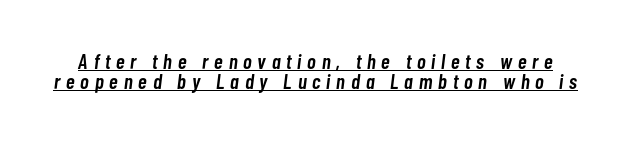
Q: Is the text bold? A: Semi-bold.
Q: Is the text italic (slanted)? A: Yes, it leans right by about 7 degrees.
Q: Is the text underlined? A: Yes.
Q: Is the spacing between letters normal or unusually wide? A: Unusually wide.
Q: Is the spacing between lines tight, normal or loose? A: Tight.
